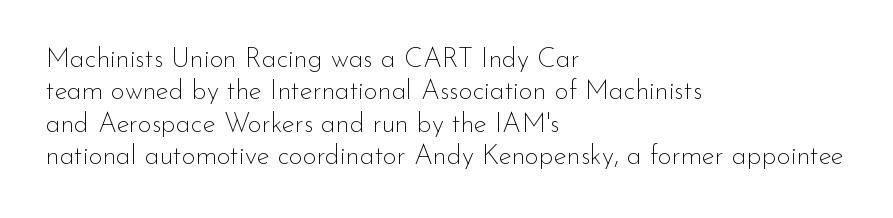
The font is comparable to plain body text, perhaps lighter. Line starts are locked; line ends wander. Nothing unusual about the tracking: characters are spaced as the font intends. The type sits square on the baseline with zero lean. Rule under the text: the space is simply empty.
